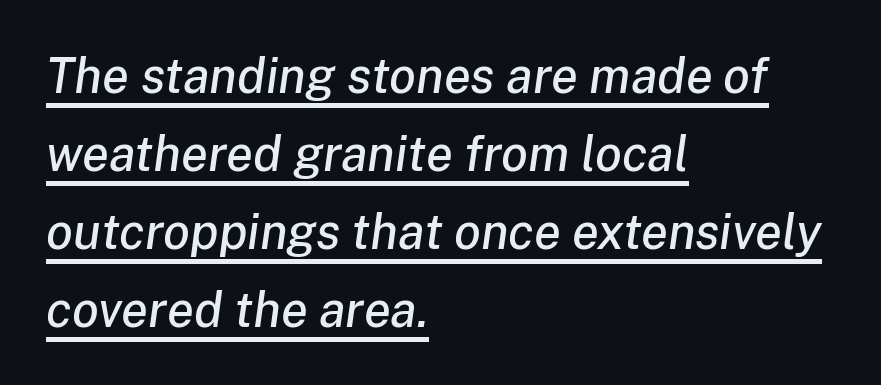
Q: Is the text italic (slanted)? A: Yes, it leans right by about 8 degrees.
Q: Is the text underlined? A: Yes.
Q: How is the paragraph aligned? A: Left-aligned.
Q: Is the spacing between letters normal or unusually wide? A: Normal.
Q: Is the spacing between lines tight, normal or loose? A: Normal.
Q: Width (condensed, normal, or wide)? A: Normal.
Q: Stroke contrast? A: Low.
Q: x-height? A: Medium.
Q: Monospaced? A: No.
